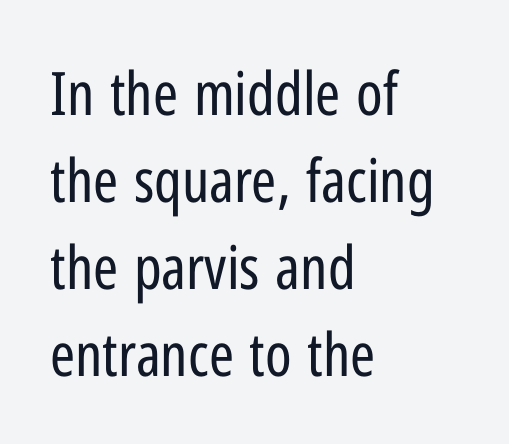
The image shows 60 px regular-weight, condensed sans-serif type, upright; set left-aligned, normal line spacing (1.45x), normal letter spacing, not underlined; low stroke contrast and a medium x-height.
